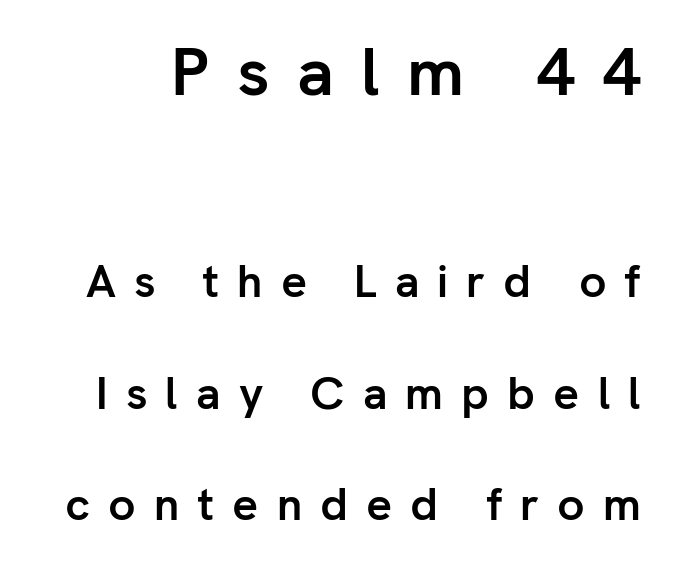
Q: Is the text bold? A: Yes.
Q: Is the text italic (slanted)? A: No, it is upright.
Q: Is the typeface a serif or a sans-serif typeface? A: Sans-serif.
Q: Is the text underlined? A: No.
Q: Is the spacing between letters normal or unusually wide? A: Unusually wide.
Q: Is the spacing between lines tight, normal or loose? A: Loose.
Q: Which block of text is set in a larger size, the first (top) or the second (bottom)? A: The first (top) one.
Q: Width (condensed, normal, or wide)? A: Normal.
Q: Stroke contrast? A: Low.
Q: x-height? A: Medium.
Q: Monospaced? A: No.
